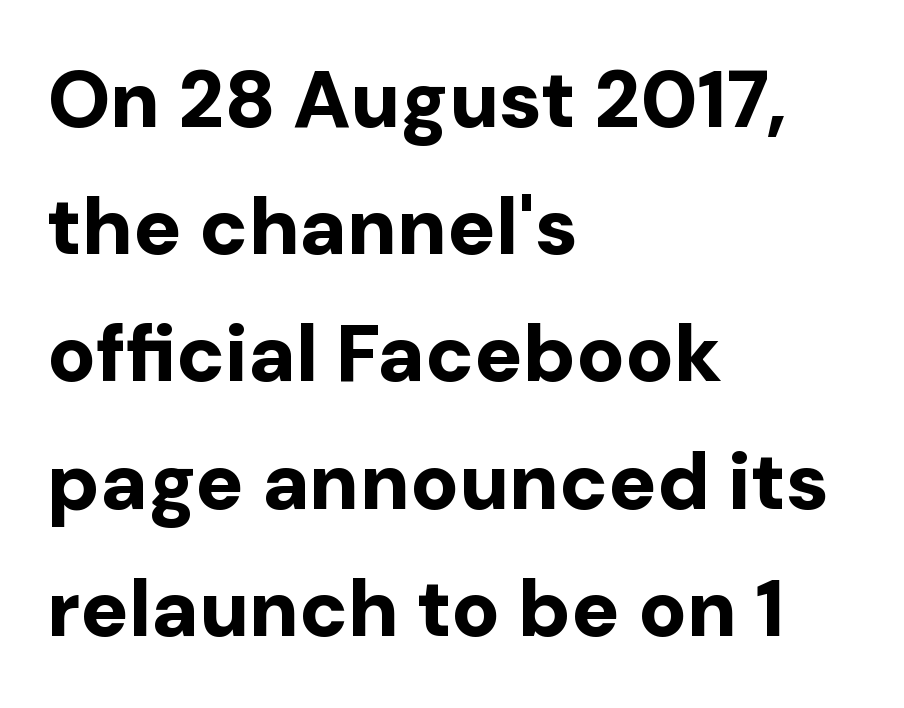
Q: Is the text bold? A: Yes.
Q: Is the text italic (slanted)? A: No, it is upright.
Q: Is the typeface a serif or a sans-serif typeface? A: Sans-serif.
Q: Is the text underlined? A: No.
Q: How is the paragraph aligned? A: Left-aligned.
Q: Is the spacing between letters normal or unusually wide? A: Normal.
Q: Is the spacing between lines tight, normal or loose? A: Normal.
Q: Width (condensed, normal, or wide)? A: Normal.
Q: Stroke contrast? A: Low.
Q: x-height? A: Medium.
Q: Monospaced? A: No.
